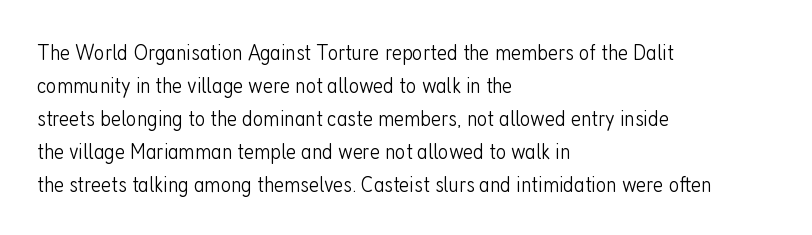
Q: Is the text bold? A: No.
Q: Is the text italic (slanted)? A: No, it is upright.
Q: Is the text underlined? A: No.
Q: How is the paragraph aligned? A: Left-aligned.
Q: Is the spacing between letters normal or unusually wide? A: Normal.
Q: Is the spacing between lines tight, normal or loose? A: Normal.
